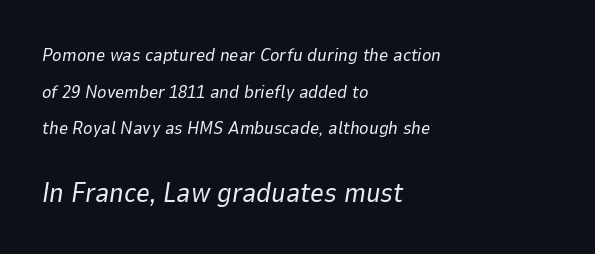
{"italic": "yes", "lean": "right", "slant_degrees": 9, "bold": "no", "underline": "no", "align": "left", "line_spacing": "loose", "line_spacing_ratio": 2.04, "letter_spacing": "normal", "letter_spacing_em": 0.0, "larger_block": "second", "size_ratio": 1.5, "glyph_px": 27}
